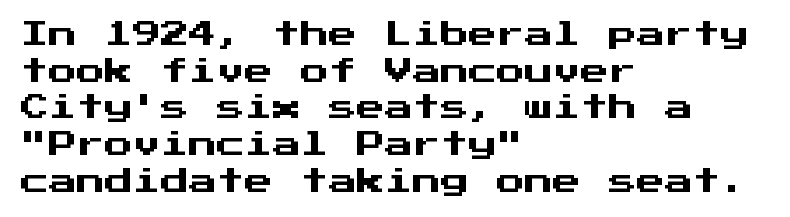
{"serif": "no", "italic": "no", "width": "normal", "stroke_contrast": "medium", "x_height": "medium", "monospaced": "yes", "underline": "no", "align": "left", "line_spacing": "normal", "line_spacing_ratio": 1.31, "letter_spacing": "normal", "letter_spacing_em": 0.0, "glyph_px": 28}
